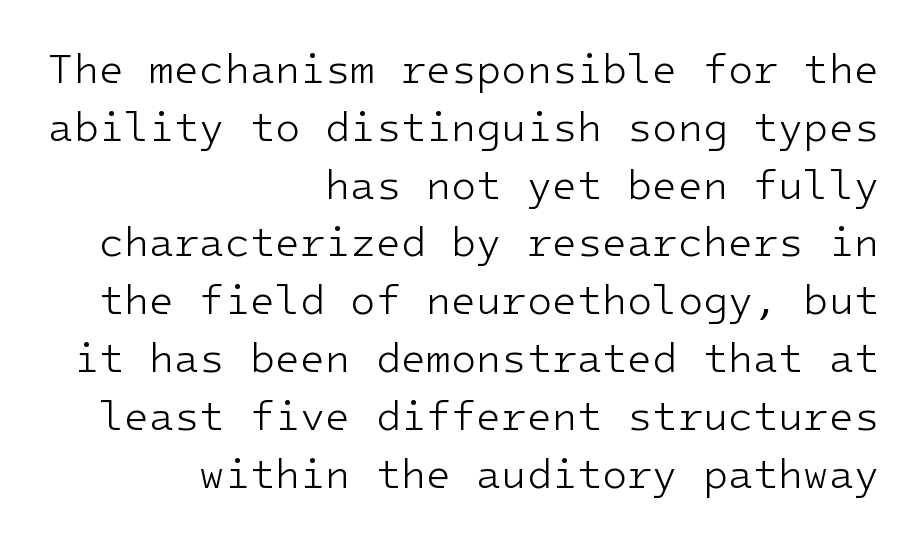
The specimen omits any rule beneath the text block's lines. Reading down the column, the eye jumps a familiar distance to each next line. No feet cap the strokes, marking this as sans-serif type. You could count columns in this text — the font is strictly monospaced. The font's upright variant was chosen for this text.
